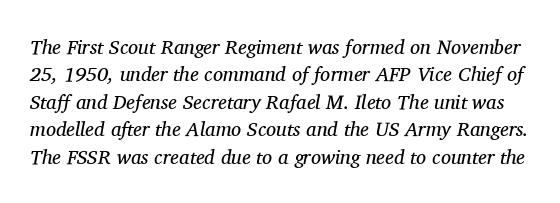
Q: Is the text bold? A: No.
Q: Is the text italic (slanted)? A: Yes, it leans right by about 11 degrees.
Q: Is the text underlined? A: No.
Q: Is the spacing between letters normal or unusually wide? A: Normal.
Q: Is the spacing between lines tight, normal or loose? A: Normal.
